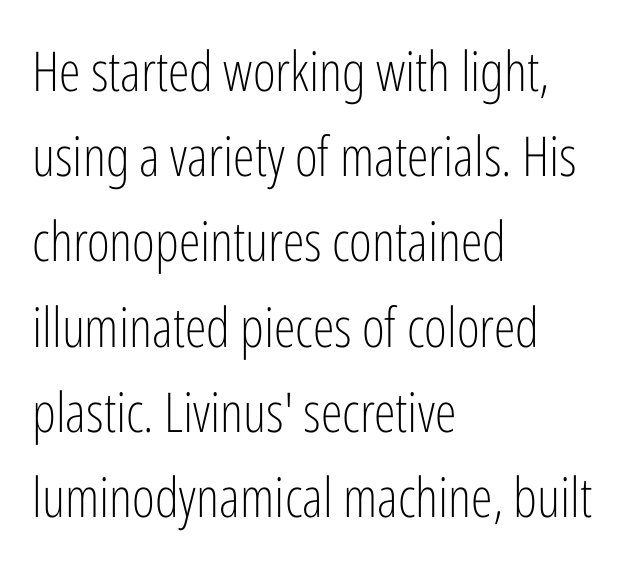
Leading matches the norm, producing a regular column. What kind of face is this? One without serifs — a sans. Notice how the passage keeps a crisp vertical edge on the left only. Varying glyph widths throughout — classic text-font behaviour. Descender tails drop into unmarked territory. The type is set solid horizontally, with unmodified tracking.
